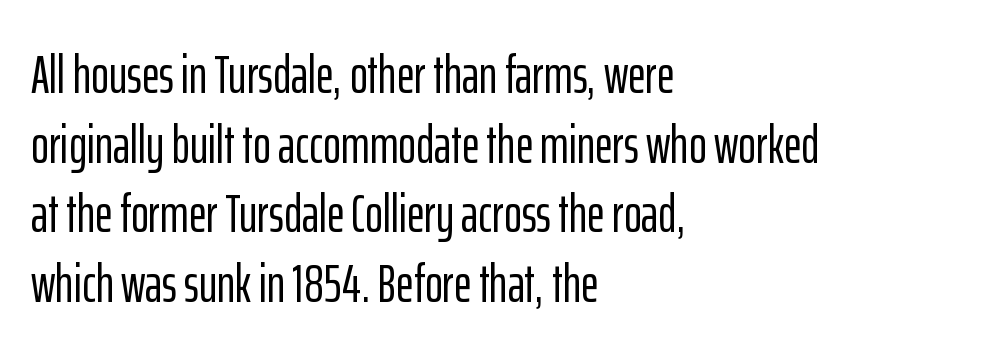
Q: Is the text italic (slanted)? A: No, it is upright.
Q: Is the typeface a serif or a sans-serif typeface? A: Sans-serif.
Q: Is the text underlined? A: No.
Q: How is the paragraph aligned? A: Left-aligned.
Q: Is the spacing between letters normal or unusually wide? A: Normal.
Q: Is the spacing between lines tight, normal or loose? A: Normal.
Q: Width (condensed, normal, or wide)? A: Condensed.
Q: Stroke contrast? A: Low.
Q: x-height? A: Medium.
Q: Monospaced? A: No.
